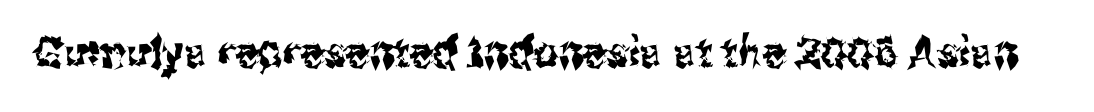
Italic? Not at all — the glyphs are vertical. Letterform terminals end flat and unadorned throughout the passage. A clean baseline with only descenders dipping below it. This sample has the flowing, uneven cadence of proportional lettering. This rendering leaves character spacing at its baseline value.
